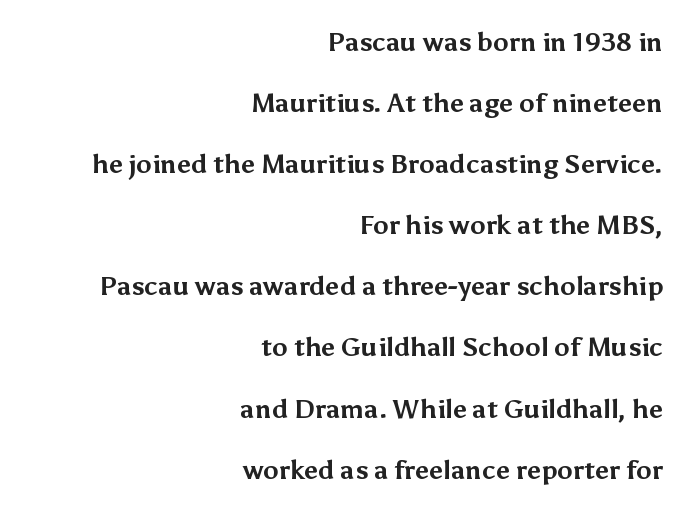
{"italic": "no", "bold": "yes", "underline": "no", "align": "right", "line_spacing": "loose", "line_spacing_ratio": 2.35, "letter_spacing": "normal", "letter_spacing_em": 0.0, "glyph_px": 26}
